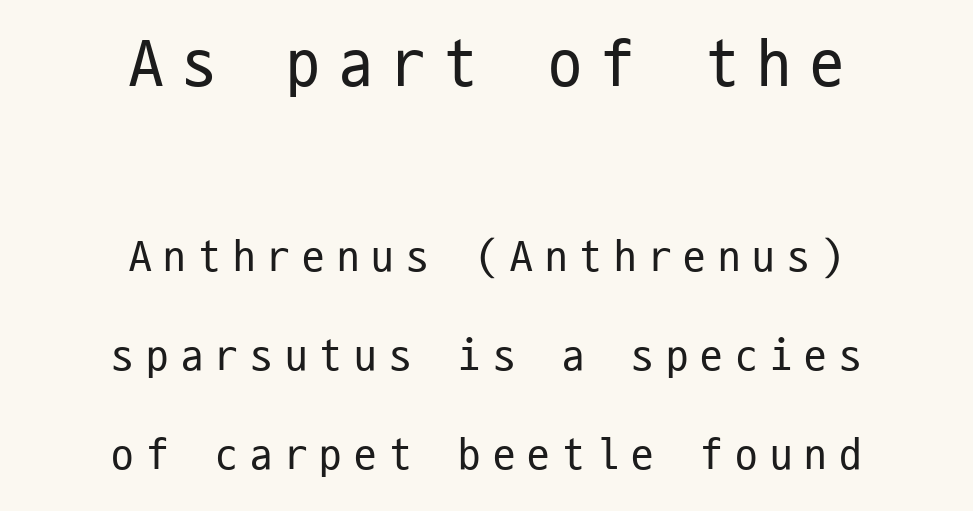
Q: Is the text bold? A: No.
Q: Is the text italic (slanted)? A: No, it is upright.
Q: Is the typeface a serif or a sans-serif typeface? A: Sans-serif.
Q: Is the text underlined? A: No.
Q: How is the paragraph aligned? A: Centered.
Q: Is the spacing between letters normal or unusually wide? A: Unusually wide.
Q: Is the spacing between lines tight, normal or loose? A: Loose.
Q: Which block of text is set in a larger size, the first (top) or the second (bottom)? A: The first (top) one.
Q: Width (condensed, normal, or wide)? A: Condensed.
Q: Stroke contrast? A: Low.
Q: x-height? A: Medium.
Q: Monospaced? A: Yes.
